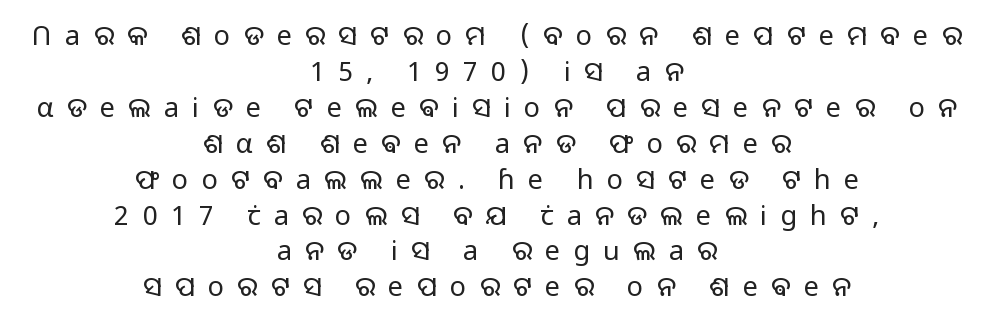
Q: Is the text bold? A: No.
Q: Is the text italic (slanted)? A: No, it is upright.
Q: Is the text underlined? A: No.
Q: How is the paragraph aligned? A: Centered.
Q: Is the spacing between letters normal or unusually wide? A: Unusually wide.
Q: Is the spacing between lines tight, normal or loose? A: Normal.
